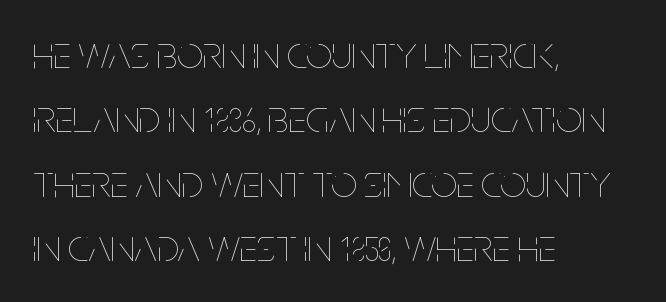
The image shows 46 px thin, condensed type, upright; set left-aligned, normal line spacing (1.4x), normal letter spacing, not underlined; low stroke contrast and a large x-height.
